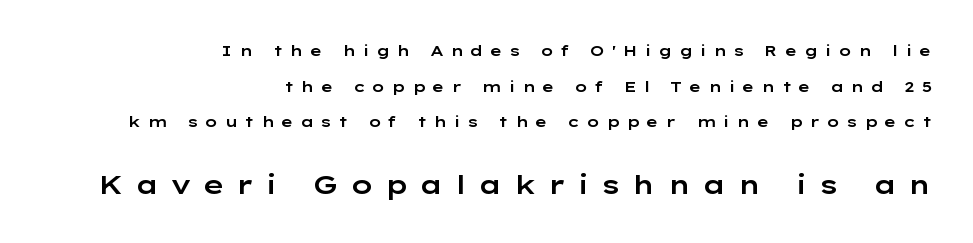
Reading top to bottom, the characters get bigger at the block break. Upright lettering throughout. A bare baseline throughout the passage. Line endings align vertically; line beginnings do not. The type is letterspaced generously, with wide tracking. Notice the wide empty band between every row — that's loose leading.
